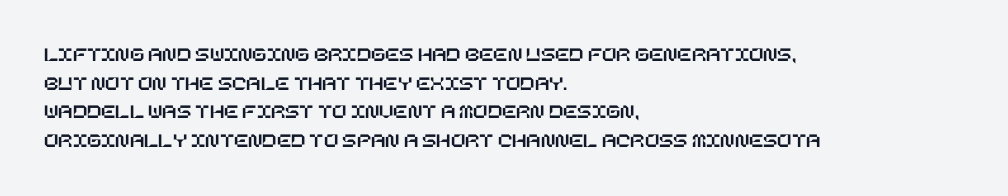
The image shows 21 px text type, upright; set left-aligned, normal line spacing (1.36x), normal letter spacing, not underlined.
